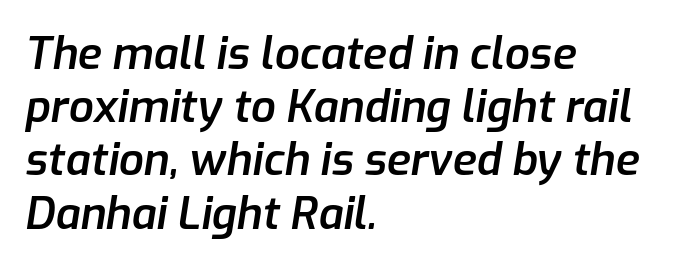
Each letter keeps its own natural width here, so spacing adapts to shape. No extra tracking has been applied to these lines. A student would call this left alignment; a typographer would say flush left, rag right. Each glyph is drawn with semibold strokes, heavier than normal yet not fully bold. An italicized treatment has been applied to the whole sample. The space directly below the letters is spotless.
